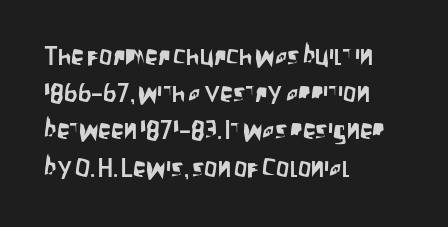
{"italic": "no", "underline": "no", "align": "left", "line_spacing": "normal", "line_spacing_ratio": 1.43, "letter_spacing": "normal", "letter_spacing_em": 0.0, "glyph_px": 26}
